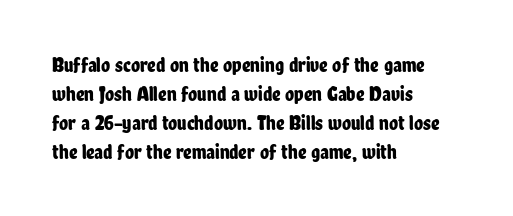
Does the leading feel generous? No, just average. Nobody touched the tracking dial on this one. This is the regular roman posture of the typeface. Visually the block forms a straight wall on the left and a jagged coastline on the right.
